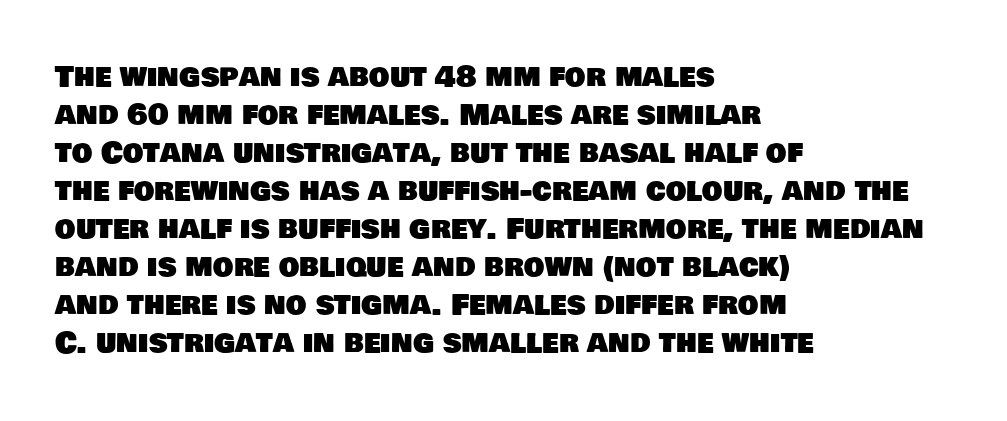
Q: Is the typeface a serif or a sans-serif typeface? A: Sans-serif.
Q: Is the text underlined? A: No.
Q: How is the paragraph aligned? A: Left-aligned.
Q: Is the spacing between letters normal or unusually wide? A: Normal.
Q: Is the spacing between lines tight, normal or loose? A: Normal.
Q: Width (condensed, normal, or wide)? A: Normal.
Q: Stroke contrast? A: Low.
Q: x-height? A: Large.
Q: Monospaced? A: No.
